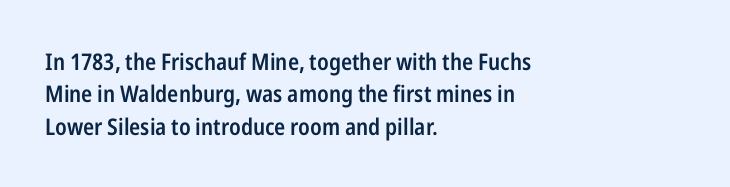
Compared with typical body copy, the letter spacing here is the same. The ragged edge is on the right, which tells us the setting is flush left. The line-height multiplier appears to be the usual default. Is the type bold? Partly — it's a semibold, heavier than regular but not fully bold. Style check: upright.
